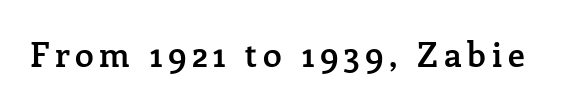
{"serif": "yes", "italic": "no", "bold": "semi", "weight": "semibold", "width": "normal", "stroke_contrast": "low", "x_height": "medium", "monospaced": "no", "underline": "no", "glyph_px": 34}
